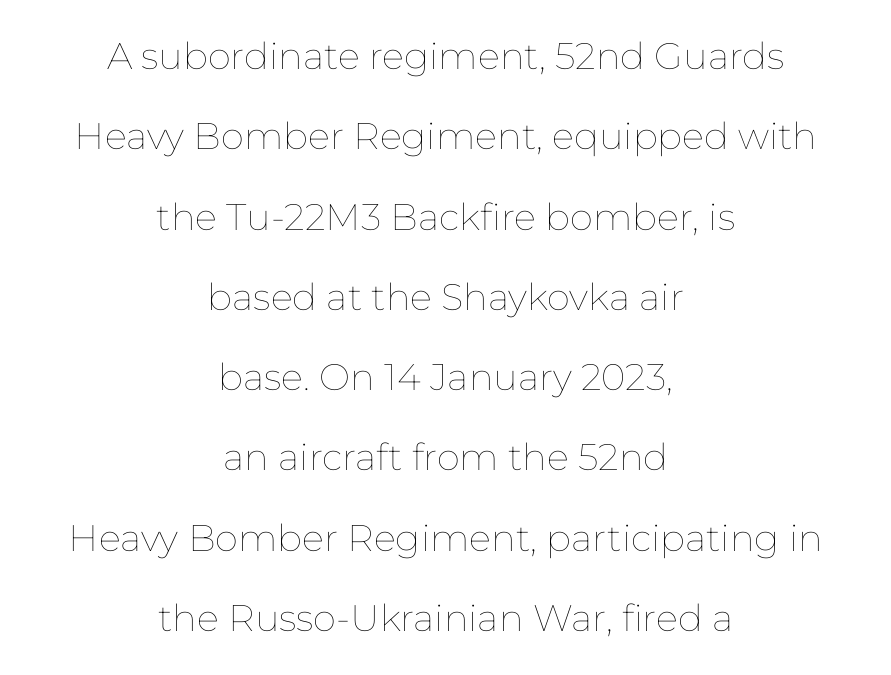
The image shows 37 px thin type, upright; set centered, loose line spacing (2.17x), normal letter spacing, not underlined; low stroke contrast and a medium x-height.
